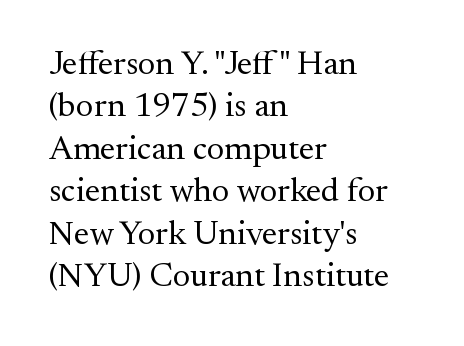
Q: Is the text bold? A: No.
Q: Is the text italic (slanted)? A: No, it is upright.
Q: Is the typeface a serif or a sans-serif typeface? A: Serif.
Q: Is the text underlined? A: No.
Q: How is the paragraph aligned? A: Left-aligned.
Q: Is the spacing between letters normal or unusually wide? A: Normal.
Q: Is the spacing between lines tight, normal or loose? A: Normal.
Q: Width (condensed, normal, or wide)? A: Normal.
Q: Stroke contrast? A: Medium.
Q: x-height? A: Small.
Q: Monospaced? A: No.
